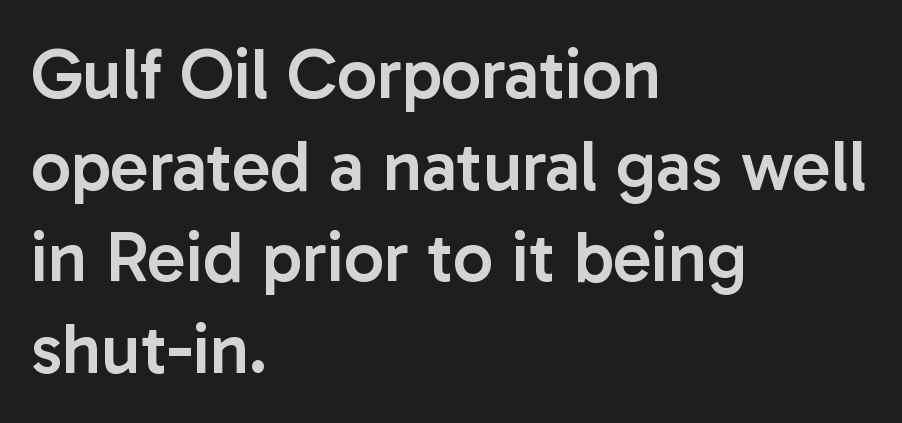
{"serif": "no", "italic": "no", "bold": "semi", "weight": "semibold", "width": "normal", "stroke_contrast": "low", "x_height": "medium", "monospaced": "no", "underline": "no", "align": "left", "line_spacing": "normal", "line_spacing_ratio": 1.29, "letter_spacing": "normal", "letter_spacing_em": 0.0, "glyph_px": 71}
